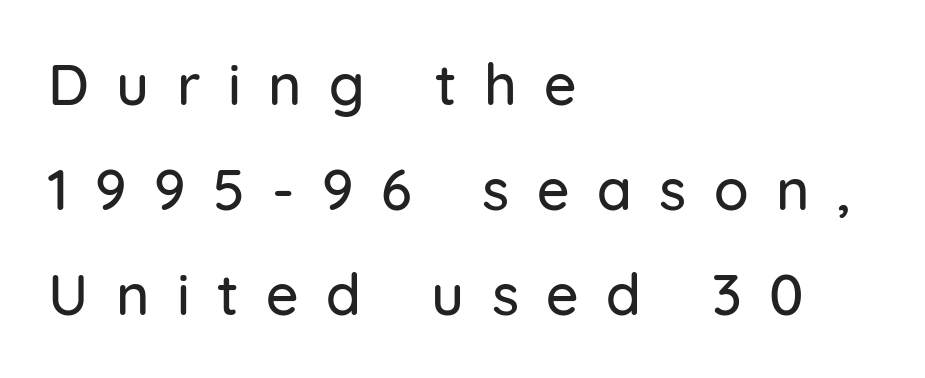
Q: Is the text italic (slanted)? A: No, it is upright.
Q: Is the typeface a serif or a sans-serif typeface? A: Sans-serif.
Q: Is the text underlined? A: No.
Q: How is the paragraph aligned? A: Left-aligned.
Q: Is the spacing between letters normal or unusually wide? A: Unusually wide.
Q: Width (condensed, normal, or wide)? A: Normal.
Q: Stroke contrast? A: Low.
Q: x-height? A: Medium.
Q: Monospaced? A: No.
